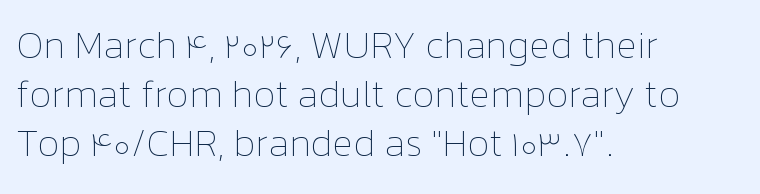
Think of a printed novel: that variable character pitch is what you see here. Rows of type keep a routine distance in the vertical direction. Think standard paragraph weight, or any step lighter than that. Where is the straight margin? On the left.
